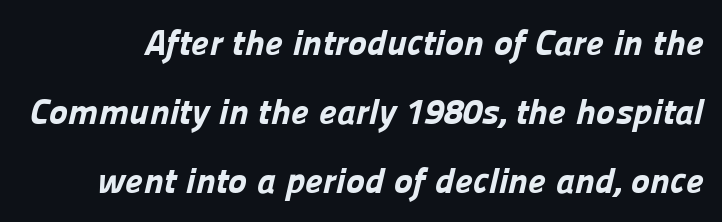
Are there feet on the stems? There aren't — it's a sans. A typesetter would call this zero additional tracking. The leading is generous, giving the passage an open texture. The letters are bold, with thick, heavy strokes. Think of a printed novel: that variable character pitch is what you see here.
